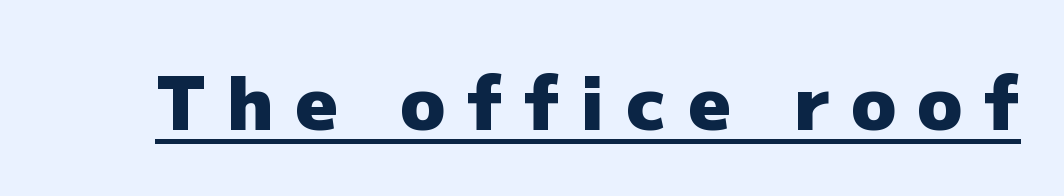
The image shows 74 px heavy sans-serif type, upright; set unusually wide letter spacing (+0.29 em), underlined; low stroke contrast and a medium x-height.
